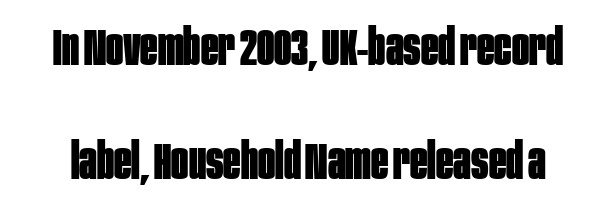
If you measured baseline to baseline, you'd find a long distance. Think of a printed novel: that variable character pitch is what you see here. The passage shown is typeset with a sans-serif family. The face used here is rendered with its standard letterfit.
